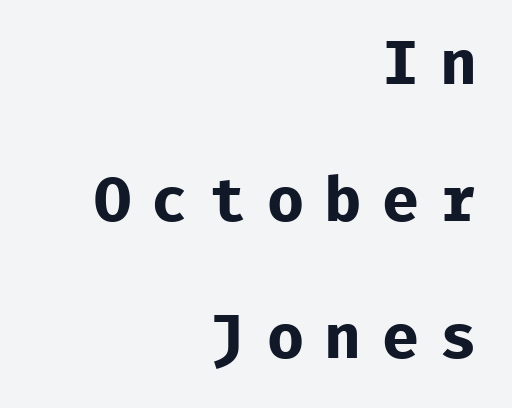
The image shows 62 px bold sans-serif type, upright, monospaced; set right-aligned, loose line spacing (2.21x), unusually wide letter spacing (+0.33 em), not underlined; low stroke contrast and a medium x-height.
